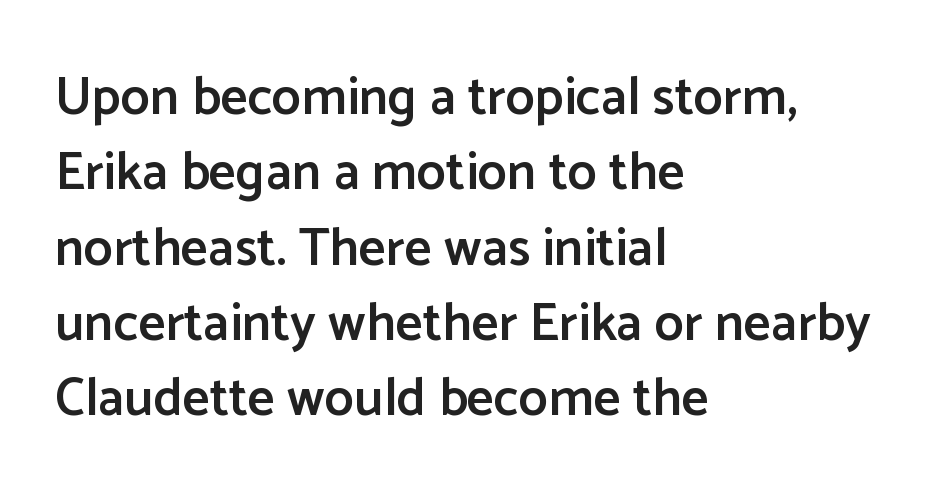
{"serif": "no", "italic": "no", "bold": "semi", "weight": "semibold", "width": "normal", "stroke_contrast": "low", "x_height": "medium", "monospaced": "no", "underline": "no", "align": "left", "line_spacing": "normal", "line_spacing_ratio": 1.42, "letter_spacing": "normal", "letter_spacing_em": 0.0, "glyph_px": 53}
